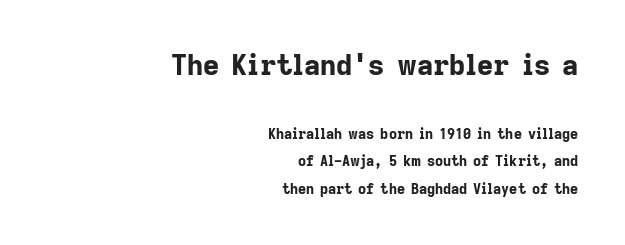
Horizontal alignment here is rightward, an uncommon choice for prose. Descenders are the only things crossing below the line. Widely set lines give the paragraph a tall, airy silhouette. This sample has the flowing, uneven cadence of proportional lettering. The letters stand upright; this is a roman face. The block sitting higher on the canvas is the one with enlarged characters.
